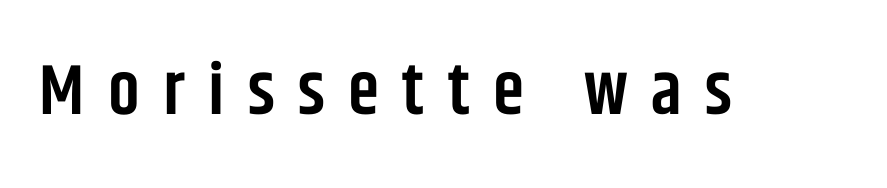
The image shows 71 px semibold, condensed sans-serif type, upright; set unusually wide letter spacing (+0.33 em), not underlined; low stroke contrast and a large x-height.
